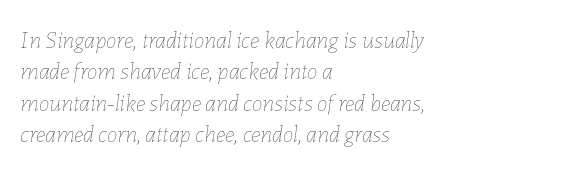
Q: Is the text bold? A: No.
Q: Is the text italic (slanted)? A: Yes, it leans right by about 7 degrees.
Q: Is the text underlined? A: No.
Q: How is the paragraph aligned? A: Left-aligned.
Q: Is the spacing between letters normal or unusually wide? A: Normal.
Q: Is the spacing between lines tight, normal or loose? A: Normal.
